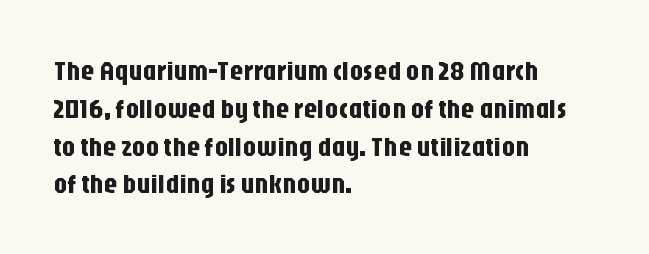
The image shows 27 px text type, upright; set left-aligned, normal line spacing (1.4x), normal letter spacing, not underlined.
